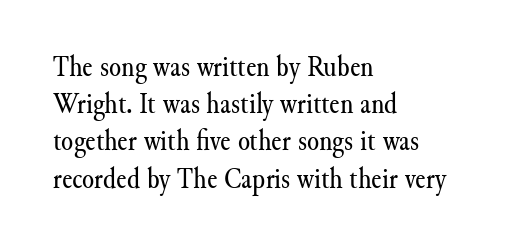
The image shows 31 px regular-weight serif type, upright; set left-aligned, line spacing 1.2x, normal letter spacing, not underlined; medium stroke contrast and a small x-height.
